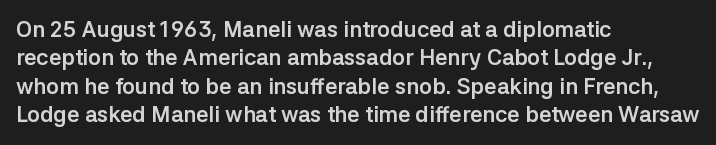
The image shows 22 px bold type, upright; set left-aligned, normal line spacing (1.29x), normal letter spacing, not underlined.
